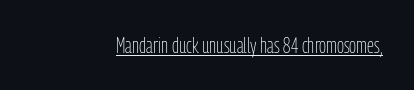
The image shows 21 px text type, upright; set normal letter spacing, underlined.
